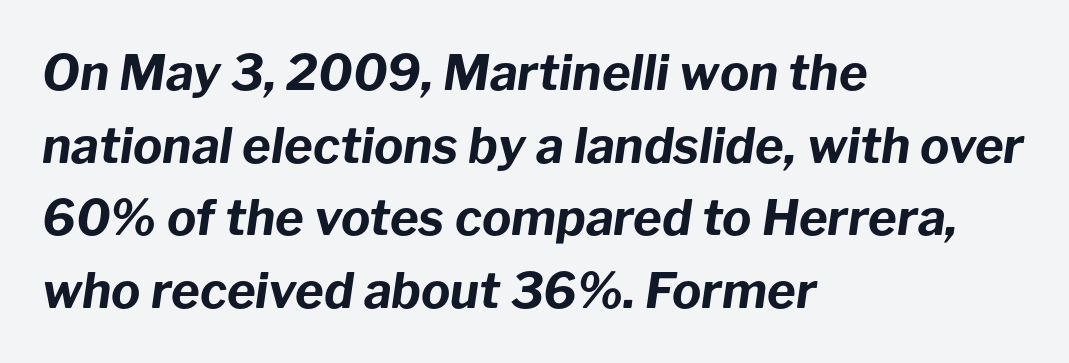
The image shows 49 px bold type, italic (leaning right); set left-aligned, normal line spacing (1.48x), normal letter spacing, not underlined; low stroke contrast and a medium x-height.
